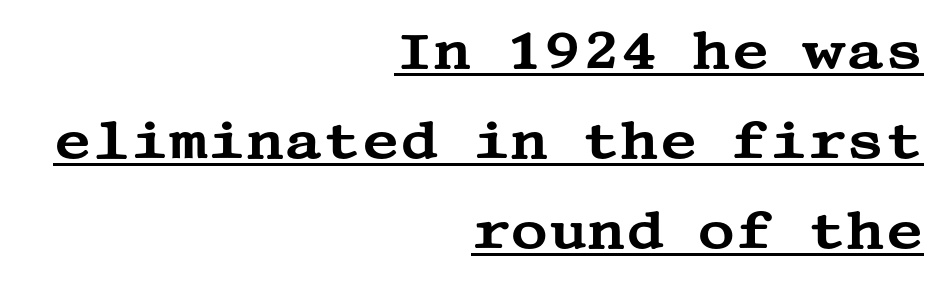
The type sits square on the baseline with zero lean. Old-style or modern, the face here clearly has serifs. Glyph-to-glyph distance matches everyday printed text. Is there an underline? Yes — a line sits under the letters. Line ends are locked; line starts wander.
